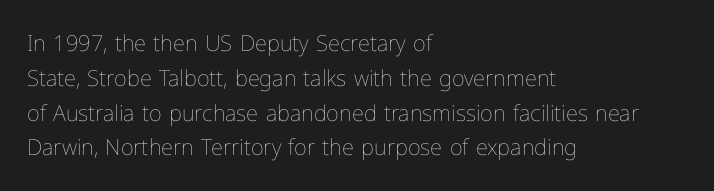
{"italic": "no", "bold": "no", "underline": "no", "align": "left", "line_spacing": "normal", "line_spacing_ratio": 1.58, "letter_spacing": "normal", "letter_spacing_em": 0.0, "glyph_px": 22}
